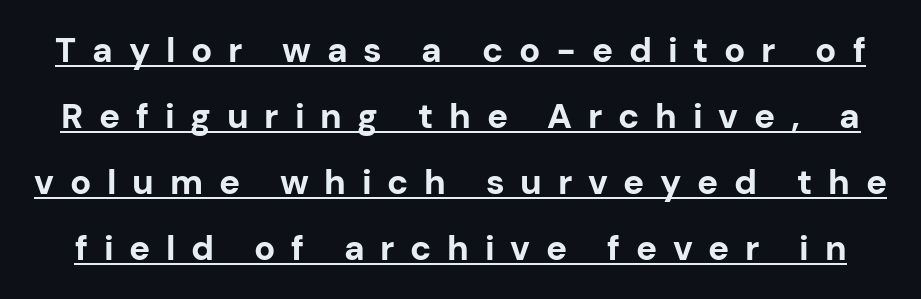
Heft: maximum for text — a bold. Is this a sans? Yes — the strokes have no serifs. The specimen includes a rule beneath the text block's lines. Is there any slant? The stems are plumb. Is the letter spacing exaggerated? Yes — the characters are pushed far apart. Varying glyph widths throughout — classic text-font behaviour.
